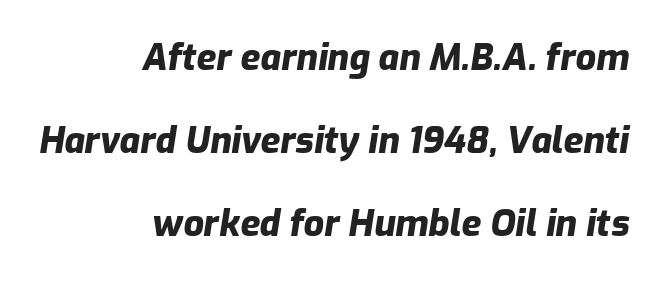
Italic: yes, the glyphs are oblique. The horizontal fit of the characters is conventional and even. Unmarked baselines from the first word to the last. These lines carry a lot of weight — the face is fully bold.
